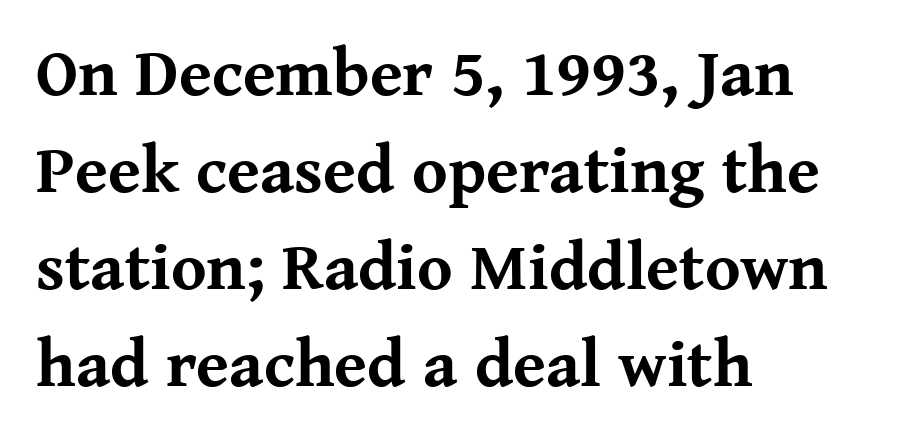
The image shows 67 px bold serif type, upright; set left-aligned, normal line spacing (1.45x), normal letter spacing, not underlined; medium stroke contrast and a medium x-height.
